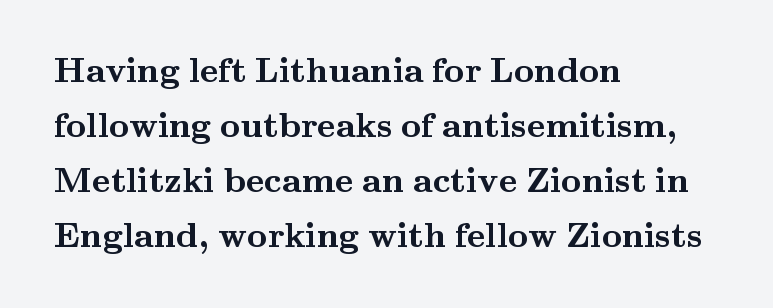
This sample keeps an unexceptional amount of space between lines. This sample is left-justified, so line endings fall wherever the words run out. Compared with typical body copy, the letter spacing here is the same. No word sits above an underline.
